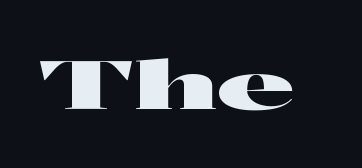
{"serif": "no", "italic": "no", "width": "wide", "stroke_contrast": "high", "x_height": "medium", "monospaced": "no", "underline": "no", "letter_spacing": "normal", "letter_spacing_em": 0.0, "glyph_px": 67}
